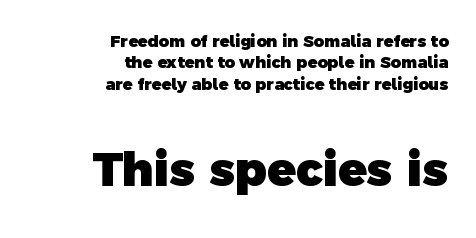
Right-aligned paragraph, ragged on the left. Decoration check: the copy has no underline. No extra tracking has been applied to these lines. The typeface chosen for these lines omits serifs. This layout puts the modest block above and the oversized block below. Bold? Absolutely — the strokes are thick and heavy.
